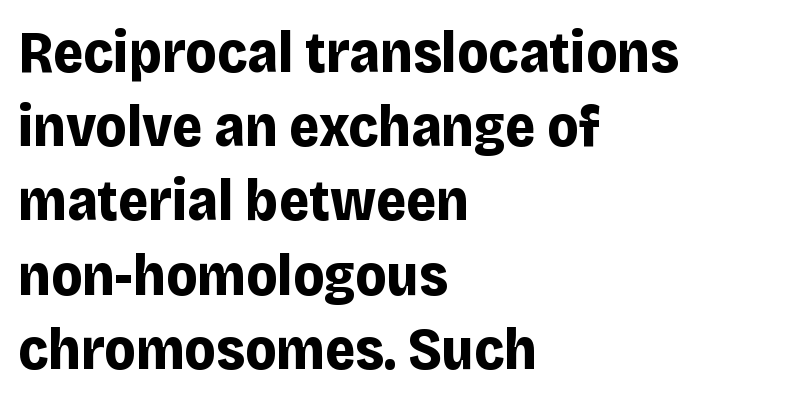
Q: Is the text bold? A: Yes.
Q: Is the text italic (slanted)? A: No, it is upright.
Q: Is the typeface a serif or a sans-serif typeface? A: Sans-serif.
Q: Is the text underlined? A: No.
Q: How is the paragraph aligned? A: Left-aligned.
Q: Is the spacing between letters normal or unusually wide? A: Normal.
Q: Is the spacing between lines tight, normal or loose? A: Normal.
Q: Width (condensed, normal, or wide)? A: Normal.
Q: Stroke contrast? A: Low.
Q: x-height? A: Large.
Q: Monospaced? A: No.
